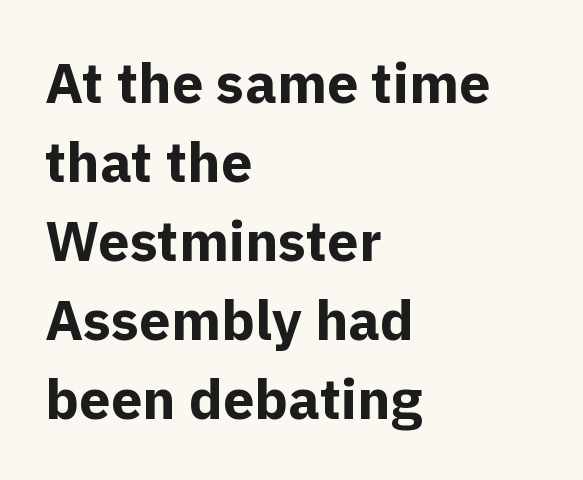
{"serif": "no", "italic": "no", "bold": "yes", "weight": "bold", "width": "normal", "x_height": "medium", "monospaced": "no", "underline": "no", "align": "left", "line_spacing": "normal", "line_spacing_ratio": 1.41, "letter_spacing": "normal", "letter_spacing_em": 0.0, "glyph_px": 56}
